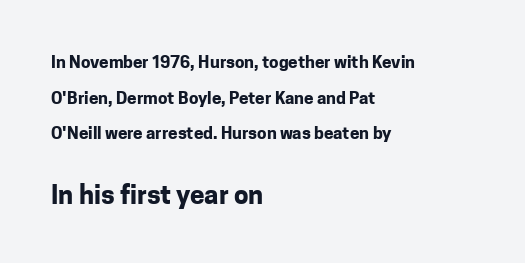
Q: Is the text bold? A: Yes.
Q: Is the text italic (slanted)? A: No, it is upright.
Q: Is the text underlined? A: No.
Q: How is the paragraph aligned? A: Left-aligned.
Q: Is the spacing between letters normal or unusually wide? A: Normal.
Q: Is the spacing between lines tight, normal or loose? A: Loose.
Q: Which block of text is set in a larger size, the first (top) or the second (bottom)? A: The second (bottom) one.
